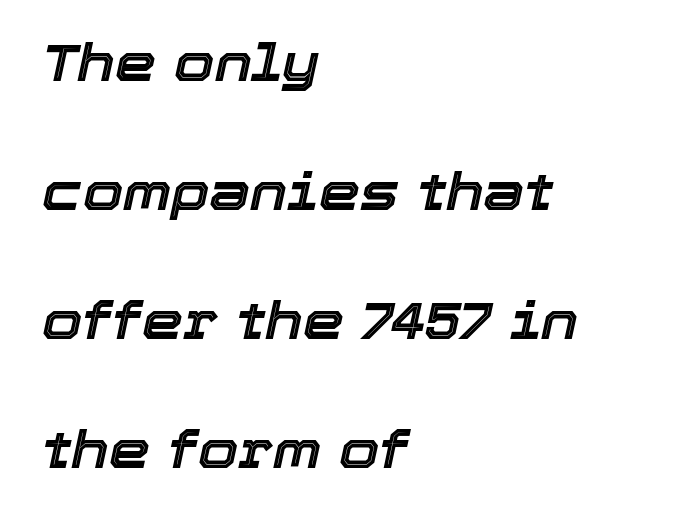
An italicized treatment has been applied to the whole sample. Varying glyph widths throughout — classic text-font behaviour. Summary of vertical rhythm: relaxed, with wide interline spacing. Notice how the passage keeps a crisp vertical edge on the left only.
